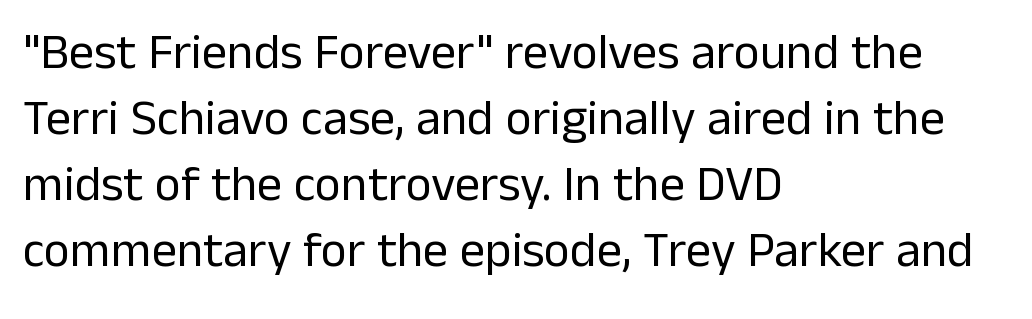
{"serif": "no", "italic": "no", "bold": "no", "weight": "regular", "width": "normal", "stroke_contrast": "low", "x_height": "medium", "monospaced": "no", "underline": "no", "align": "left", "line_spacing": "normal", "line_spacing_ratio": 1.32, "letter_spacing": "normal", "letter_spacing_em": 0.0, "glyph_px": 50}
